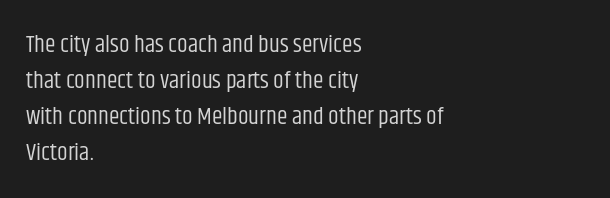
The image shows 24 px text type, upright; set left-aligned, normal line spacing (1.5x), normal letter spacing, not underlined.
